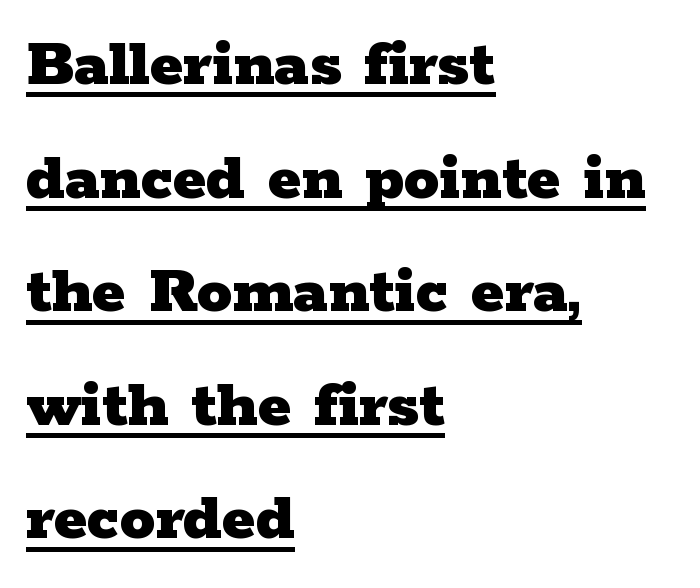
Q: Is the text bold? A: Yes.
Q: Is the text italic (slanted)? A: No, it is upright.
Q: Is the typeface a serif or a sans-serif typeface? A: Serif.
Q: Is the text underlined? A: Yes.
Q: How is the paragraph aligned? A: Left-aligned.
Q: Is the spacing between letters normal or unusually wide? A: Normal.
Q: Is the spacing between lines tight, normal or loose? A: Normal.
Q: Width (condensed, normal, or wide)? A: Wide.
Q: Stroke contrast? A: Low.
Q: x-height? A: Medium.
Q: Monospaced? A: No.
